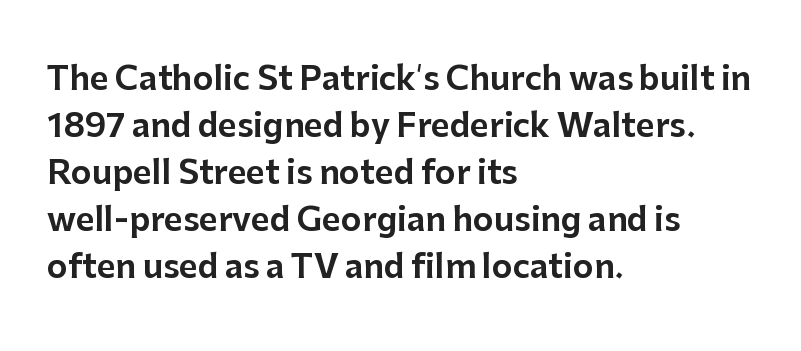
{"serif": "no", "italic": "no", "width": "normal", "stroke_contrast": "low", "x_height": "medium", "monospaced": "no", "underline": "no", "align": "left", "line_spacing": "normal", "line_spacing_ratio": 1.47, "letter_spacing": "normal", "letter_spacing_em": 0.0, "glyph_px": 32}
